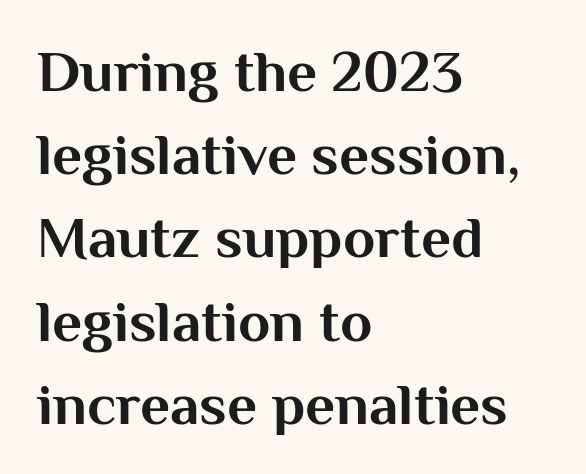
Q: Is the text bold? A: Yes.
Q: Is the text italic (slanted)? A: No, it is upright.
Q: Is the typeface a serif or a sans-serif typeface? A: Sans-serif.
Q: Is the text underlined? A: No.
Q: How is the paragraph aligned? A: Left-aligned.
Q: Is the spacing between letters normal or unusually wide? A: Normal.
Q: Is the spacing between lines tight, normal or loose? A: Normal.
Q: Width (condensed, normal, or wide)? A: Normal.
Q: Stroke contrast? A: Medium.
Q: x-height? A: Medium.
Q: Monospaced? A: No.
